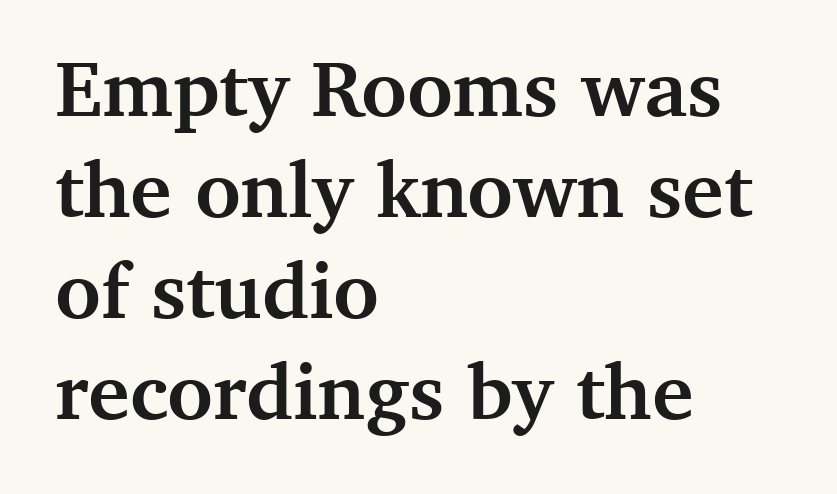
The image shows 79 px semibold serif type, upright; set left-aligned, normal line spacing (1.28x), normal letter spacing, not underlined; medium stroke contrast and a medium x-height.
